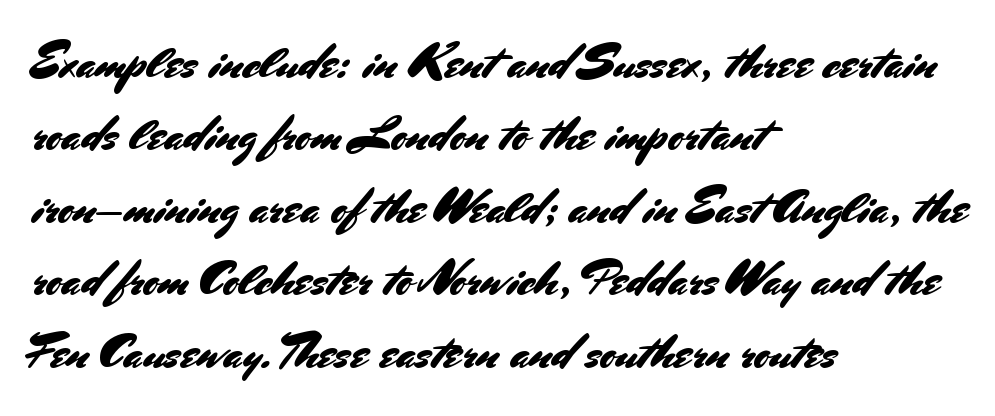
Q: Is the text italic (slanted)? A: Yes.
Q: Is the typeface a serif or a sans-serif typeface? A: Sans-serif.
Q: Is the text underlined? A: No.
Q: How is the paragraph aligned? A: Left-aligned.
Q: Is the spacing between letters normal or unusually wide? A: Normal.
Q: Is the spacing between lines tight, normal or loose? A: Normal.
Q: Width (condensed, normal, or wide)? A: Normal.
Q: Stroke contrast? A: Medium.
Q: x-height? A: Small.
Q: Monospaced? A: No.
